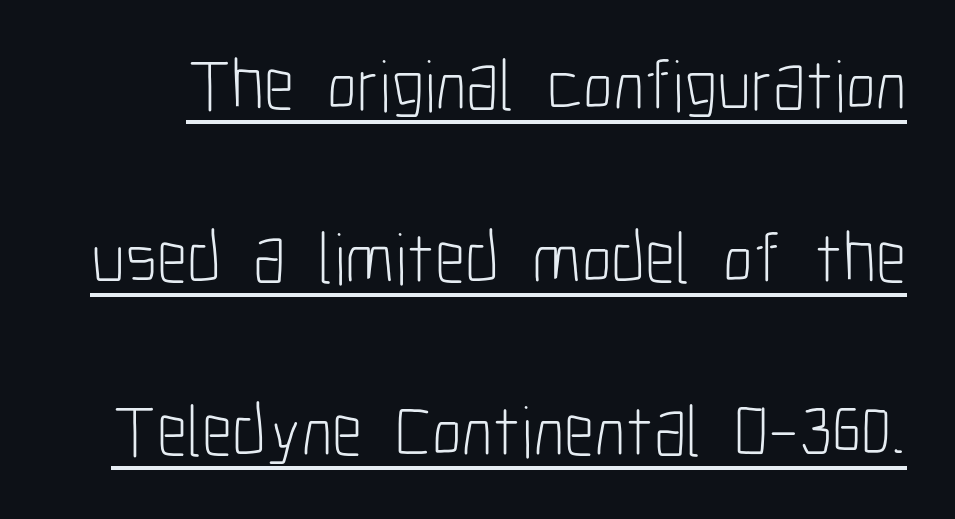
The letterforms sit shoulder to shoulder at normal distance. Weight class: somewhere from thin through regular. Tall strokes in this sample are plumb rather than angled. The rendered words wear a rule along their underside. The space between consecutive lines is lavish.
